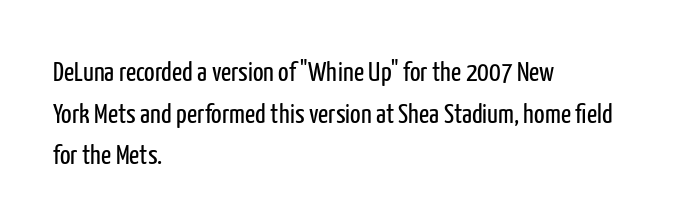
Line beginnings align vertically; line endings do not. Do the letters lean? They stand straight. Anything drawn beneath the words? Only blank space. The face used here is rendered with its standard letterfit. Note the varied advance widths — an 'i' is clearly narrower than an 'm'.
